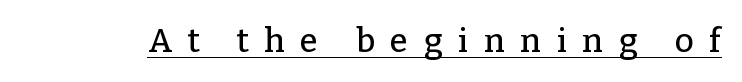
The words here are underlined. Italic: no, the glyphs are upright roman. Each letter keeps its own natural width here, so spacing adapts to shape. Observe the serifs anchoring each vertical stroke in this sample. Spacing between characters has been opened up far beyond the box default.
